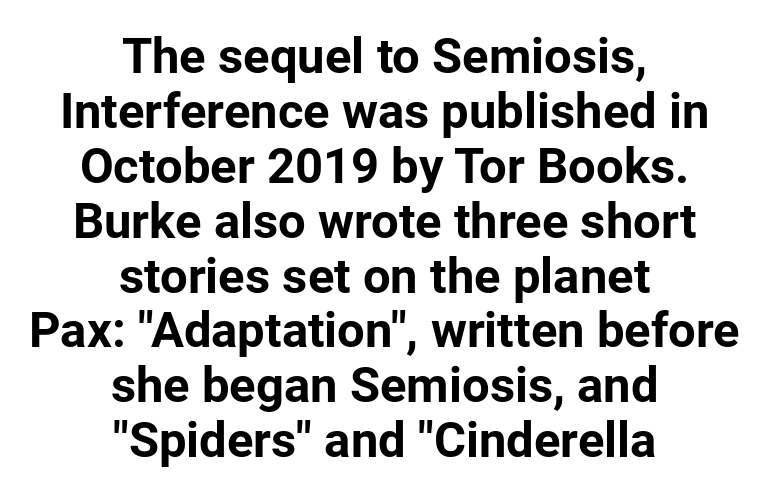
Leading: reduced. Note the varied advance widths — an 'i' is clearly narrower than an 'm'. The lettering stays uniformly vertical, giving the passage a roman look. Stroke terminals: plain, sans-serif. Caption: standard tracking, unaltered. Lines of text with bare space underneath.
